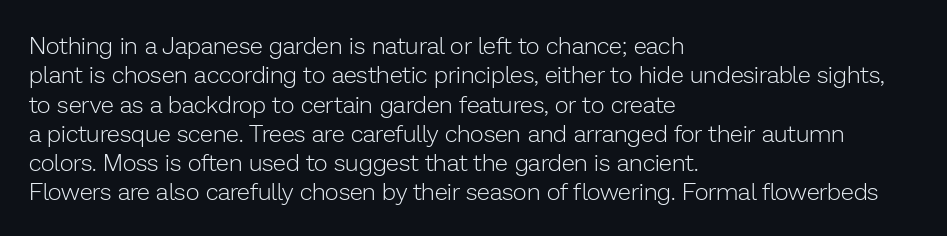
{"italic": "no", "bold": "no", "underline": "no", "align": "left", "line_spacing_ratio": 1.22, "letter_spacing": "normal", "letter_spacing_em": 0.0, "glyph_px": 24}
